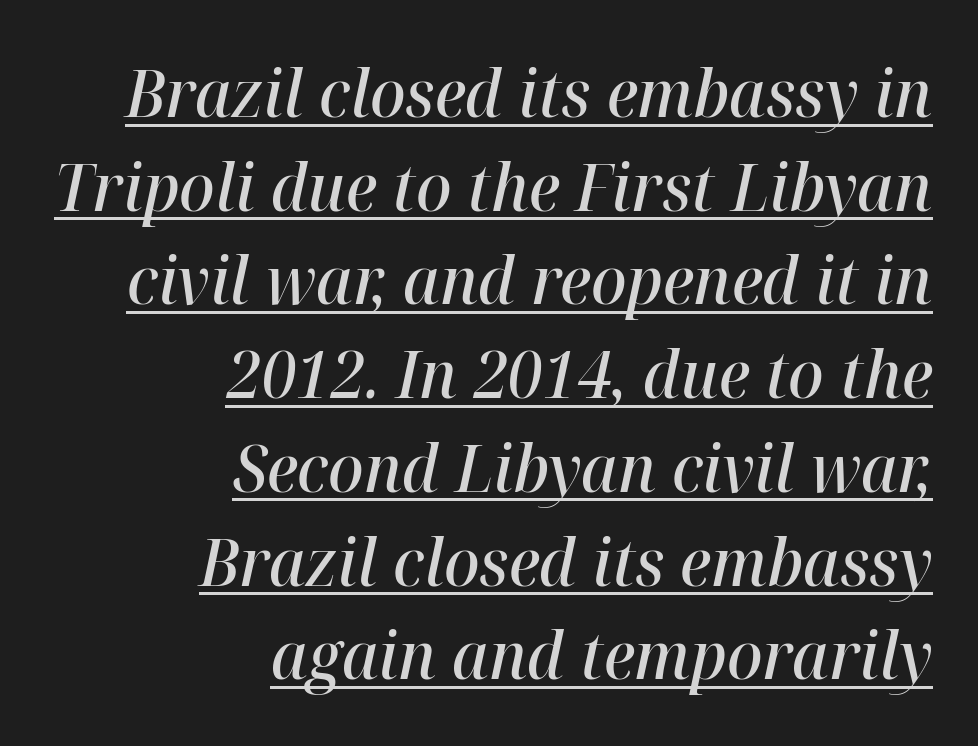
Q: Is the text bold? A: Semi-bold.
Q: Is the text italic (slanted)? A: Yes, it leans right by about 12 degrees.
Q: Is the text underlined? A: Yes.
Q: How is the paragraph aligned? A: Right-aligned.
Q: Is the spacing between letters normal or unusually wide? A: Normal.
Q: Is the spacing between lines tight, normal or loose? A: Normal.
Q: Width (condensed, normal, or wide)? A: Normal.
Q: Stroke contrast? A: High.
Q: x-height? A: Medium.
Q: Monospaced? A: No.
